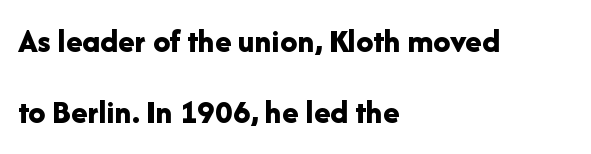
Q: Is the text bold? A: Yes.
Q: Is the text italic (slanted)? A: No, it is upright.
Q: Is the typeface a serif or a sans-serif typeface? A: Sans-serif.
Q: Is the text underlined? A: No.
Q: How is the paragraph aligned? A: Left-aligned.
Q: Is the spacing between letters normal or unusually wide? A: Normal.
Q: Is the spacing between lines tight, normal or loose? A: Loose.
Q: Width (condensed, normal, or wide)? A: Normal.
Q: Stroke contrast? A: Low.
Q: x-height? A: Medium.
Q: Monospaced? A: No.
